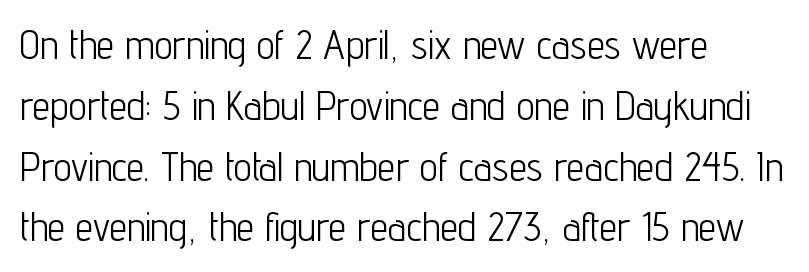
Q: Is the text bold? A: No.
Q: Is the text italic (slanted)? A: No, it is upright.
Q: Is the typeface a serif or a sans-serif typeface? A: Sans-serif.
Q: Is the text underlined? A: No.
Q: How is the paragraph aligned? A: Left-aligned.
Q: Is the spacing between letters normal or unusually wide? A: Normal.
Q: Is the spacing between lines tight, normal or loose? A: Normal.
Q: Width (condensed, normal, or wide)? A: Condensed.
Q: Stroke contrast? A: Low.
Q: x-height? A: Medium.
Q: Monospaced? A: No.
